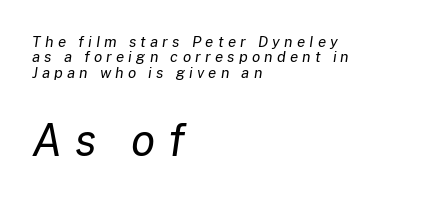
The image shows 44 px regular-weight type, italic (leaning right); set left-aligned, tight line spacing (1.03x), unusually wide letter spacing (+0.28 em), not underlined; the second (bottom) block is 2.93x larger; low stroke contrast and a medium x-height.
